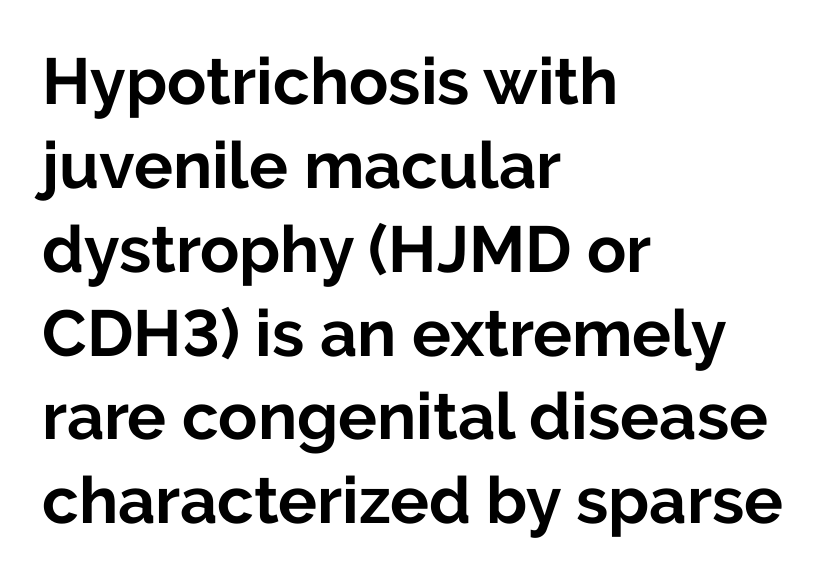
The image shows 65 px bold sans-serif type, upright; set left-aligned, normal line spacing (1.29x), normal letter spacing, not underlined; low stroke contrast and a medium x-height.
